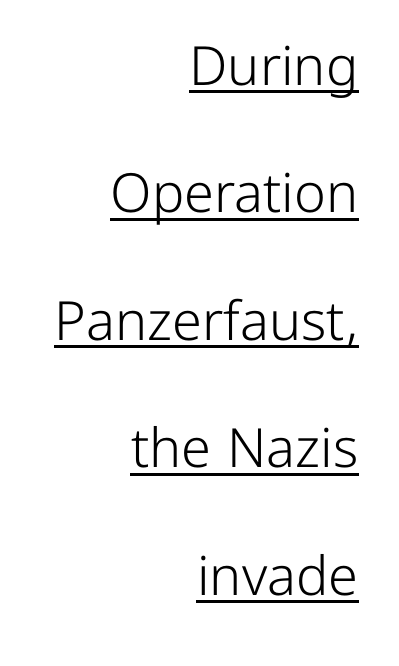
Q: Is the text bold? A: No.
Q: Is the text italic (slanted)? A: No, it is upright.
Q: Is the typeface a serif or a sans-serif typeface? A: Sans-serif.
Q: Is the text underlined? A: Yes.
Q: How is the paragraph aligned? A: Right-aligned.
Q: Is the spacing between letters normal or unusually wide? A: Normal.
Q: Is the spacing between lines tight, normal or loose? A: Loose.
Q: Width (condensed, normal, or wide)? A: Normal.
Q: Stroke contrast? A: Low.
Q: x-height? A: Medium.
Q: Monospaced? A: No.
